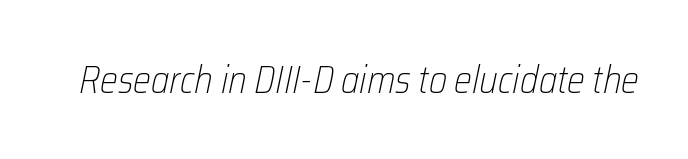
No extra ink here — the face is not bold. Looks like regular typesetting: each glyph gets only the width it needs. Look at the tracking — it's just the regular setting, nothing added. Nobody drew a line under any word here.
